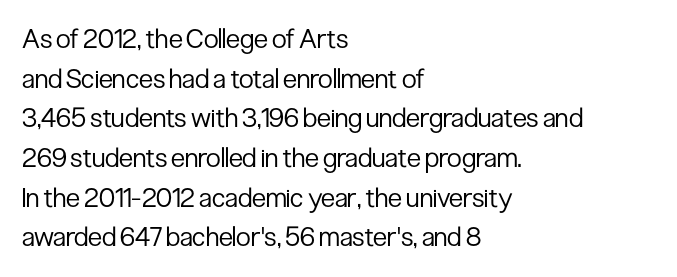
{"italic": "no", "bold": "no", "underline": "no", "align": "left", "line_spacing": "normal", "line_spacing_ratio": 1.47, "letter_spacing": "normal", "letter_spacing_em": 0.0, "glyph_px": 27}
